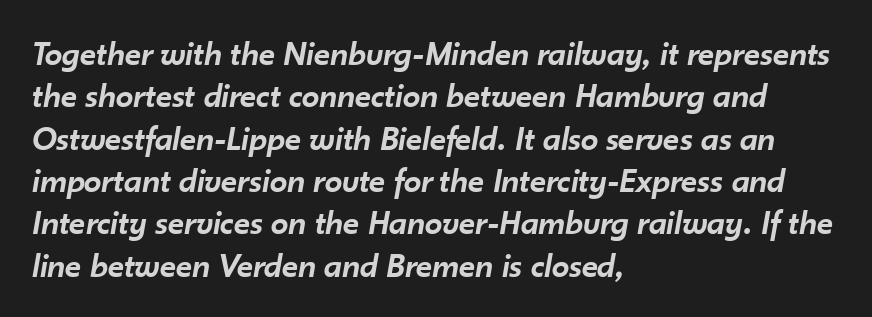
{"italic": "yes", "lean": "right", "slant_degrees": 10, "bold": "semi", "weight": "semibold", "width": "normal", "stroke_contrast": "low", "x_height": "small", "monospaced": "no", "underline": "no", "align": "left", "line_spacing_ratio": 1.21, "letter_spacing": "normal", "letter_spacing_em": 0.0, "glyph_px": 35}
